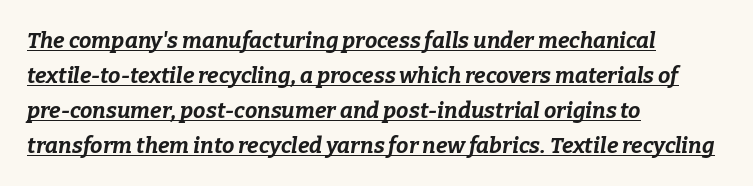
{"italic": "yes", "lean": "right", "slant_degrees": 9, "bold": "yes", "underline": "yes", "align": "left", "line_spacing": "normal", "line_spacing_ratio": 1.59, "letter_spacing": "normal", "letter_spacing_em": 0.0, "glyph_px": 22}
